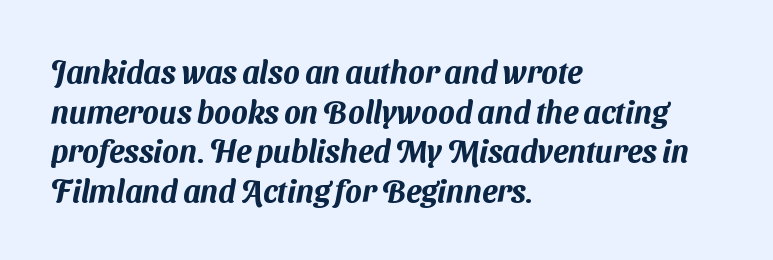
Q: Is the typeface a serif or a sans-serif typeface? A: Sans-serif.
Q: Is the text underlined? A: No.
Q: How is the paragraph aligned? A: Left-aligned.
Q: Is the spacing between letters normal or unusually wide? A: Normal.
Q: Is the spacing between lines tight, normal or loose? A: Normal.
Q: Width (condensed, normal, or wide)? A: Normal.
Q: Stroke contrast? A: Medium.
Q: x-height? A: Medium.
Q: Monospaced? A: No.
